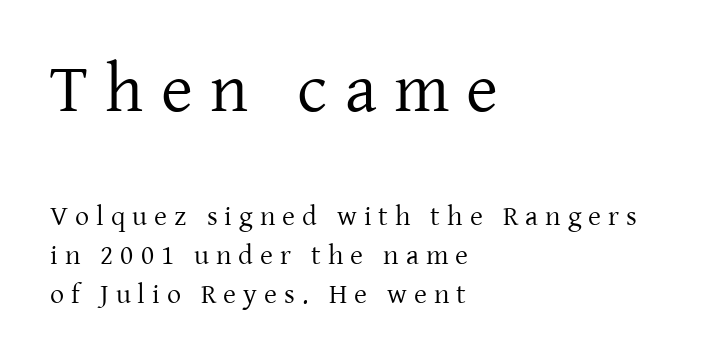
Students, observe: this is what conventionally led text looks like. Top chunk: large. Bottom chunk: small. You can tell it's not italic because the verticals are truly vertical. Lines of text with bare space underneath.
